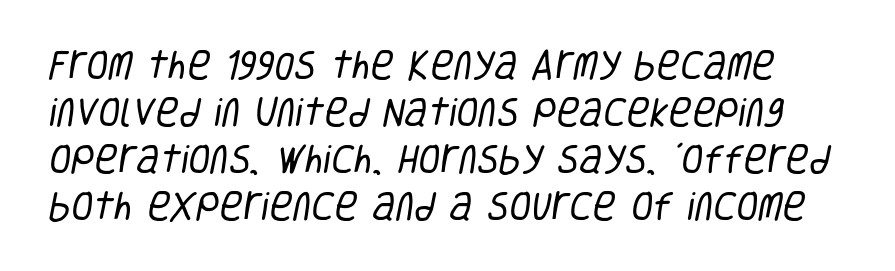
The image shows 32 px regular-weight, condensed sans-serif type; set normal line spacing (1.47x), normal letter spacing, not underlined; low stroke contrast and a large x-height.
